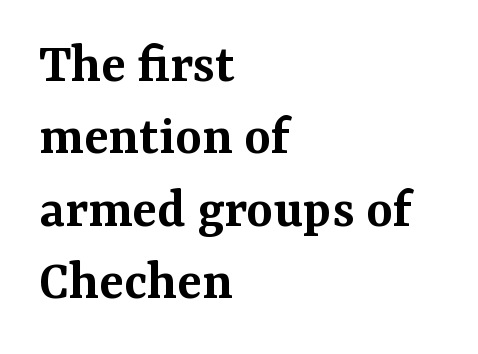
Q: Is the text bold? A: Semi-bold.
Q: Is the text italic (slanted)? A: No, it is upright.
Q: Is the typeface a serif or a sans-serif typeface? A: Serif.
Q: Is the text underlined? A: No.
Q: How is the paragraph aligned? A: Left-aligned.
Q: Is the spacing between letters normal or unusually wide? A: Normal.
Q: Is the spacing between lines tight, normal or loose? A: Normal.
Q: Width (condensed, normal, or wide)? A: Normal.
Q: Stroke contrast? A: Medium.
Q: x-height? A: Medium.
Q: Monospaced? A: No.
